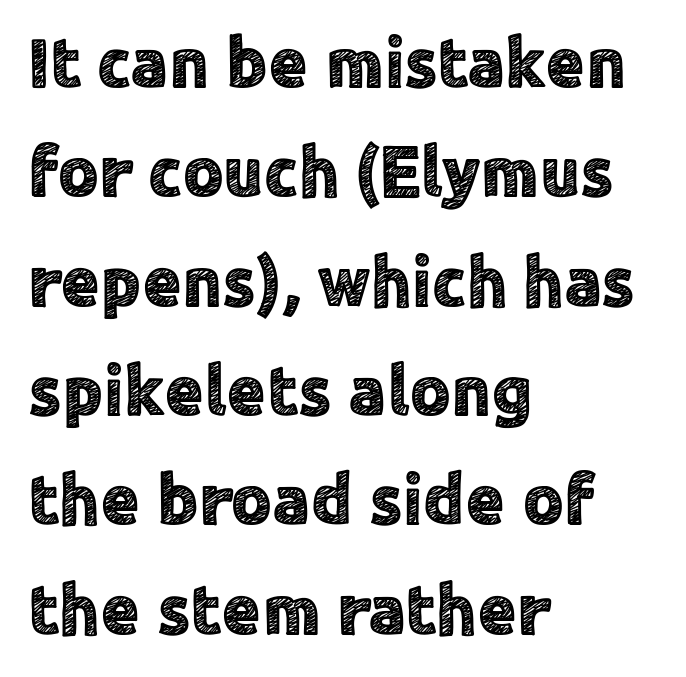
The image shows 71 px sans-serif type, upright; set left-aligned, normal line spacing (1.54x), normal letter spacing, not underlined; a medium x-height.
